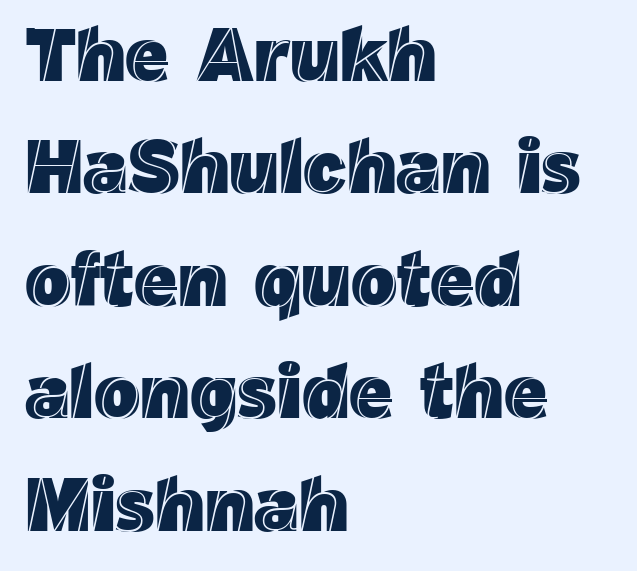
The image shows 76 px text type, upright; set left-aligned, normal line spacing (1.48x), normal letter spacing, not underlined; a medium x-height.
